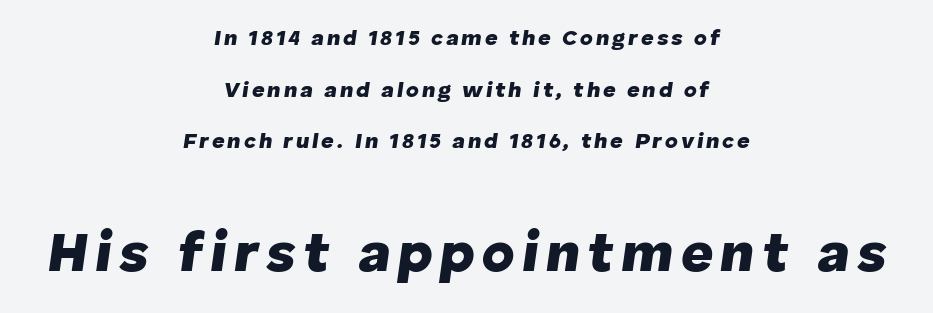
Q: Is the text bold? A: Yes.
Q: Is the text italic (slanted)? A: Yes, it leans right by about 8 degrees.
Q: Is the text underlined? A: No.
Q: How is the paragraph aligned? A: Centered.
Q: Is the spacing between lines tight, normal or loose? A: Loose.
Q: Which block of text is set in a larger size, the first (top) or the second (bottom)? A: The second (bottom) one.
Q: Width (condensed, normal, or wide)? A: Normal.
Q: Stroke contrast? A: Low.
Q: x-height? A: Medium.
Q: Monospaced? A: No.
